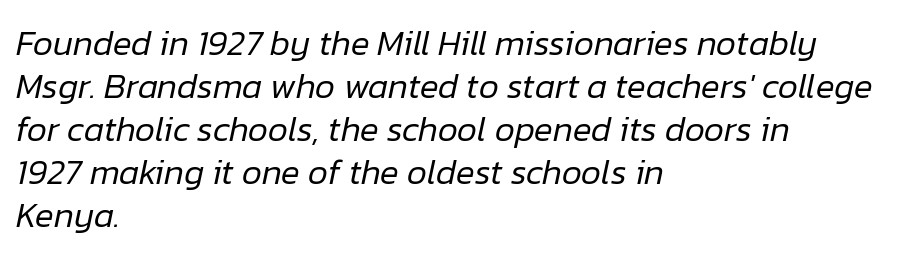
Q: Is the text bold? A: No.
Q: Is the text italic (slanted)? A: Yes, it leans right by about 12 degrees.
Q: Is the text underlined? A: No.
Q: How is the paragraph aligned? A: Left-aligned.
Q: Is the spacing between letters normal or unusually wide? A: Normal.
Q: Width (condensed, normal, or wide)? A: Normal.
Q: Stroke contrast? A: Low.
Q: x-height? A: Medium.
Q: Monospaced? A: No.
